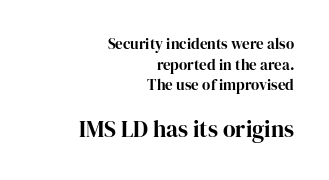
The image shows 23 px text type, upright; set right-aligned, normal line spacing (1.38x), normal letter spacing, not underlined; the second (bottom) block is 1.53x larger.
